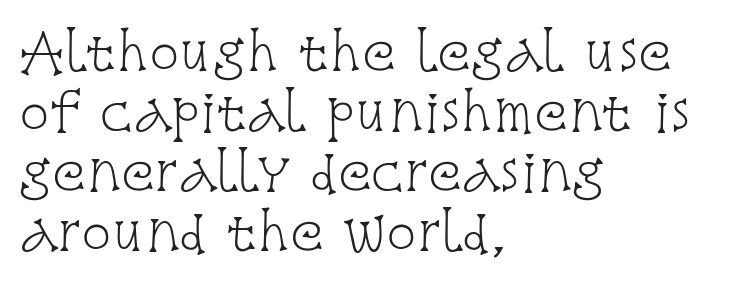
{"serif": "yes", "italic": "no", "bold": "no", "weight": "light", "width": "condensed", "stroke_contrast": "low", "x_height": "large", "monospaced": "no", "underline": "no", "align": "left", "line_spacing_ratio": 1.2, "letter_spacing": "normal", "letter_spacing_em": 0.0, "glyph_px": 50}
